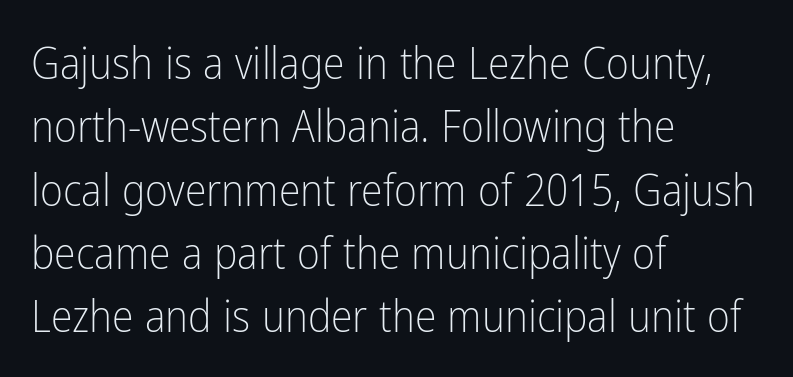
The foot of each line stays bare and open. Is this a sans? Yes — the strokes have no serifs. These lines are set flush left with a ragged right edge. If you drew a line through each stem, it would be perfectly vertical. Honestly, the row spacing looks completely unremarkable.
